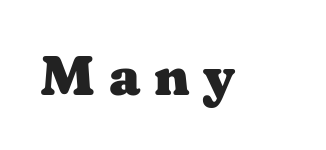
{"serif": "yes", "italic": "no", "bold": "yes", "weight": "heavy", "width": "wide", "stroke_contrast": "medium", "x_height": "medium", "monospaced": "no", "underline": "no", "letter_spacing": "wide", "letter_spacing_em": 0.25, "glyph_px": 56}
